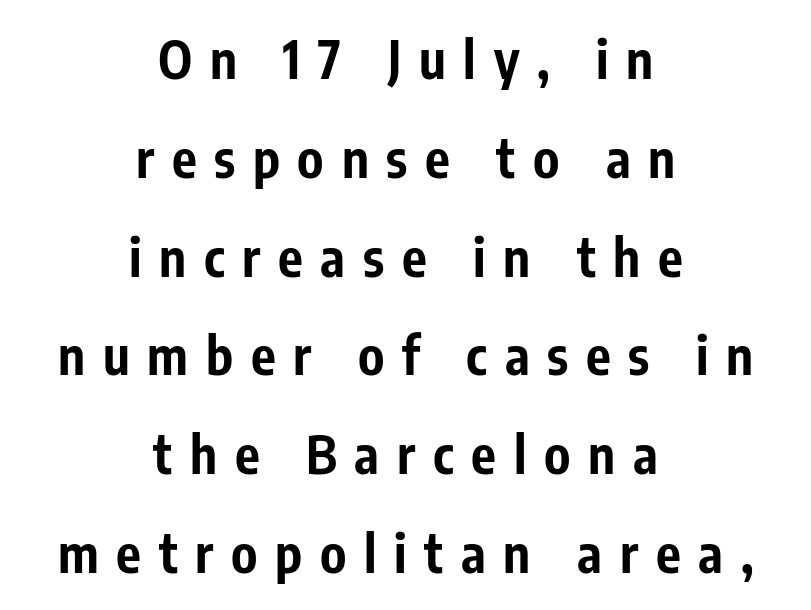
The image shows 52 px bold, condensed sans-serif type, upright; set centered, loose line spacing (1.9x), unusually wide letter spacing (+0.34 em), not underlined; low stroke contrast and a medium x-height.
